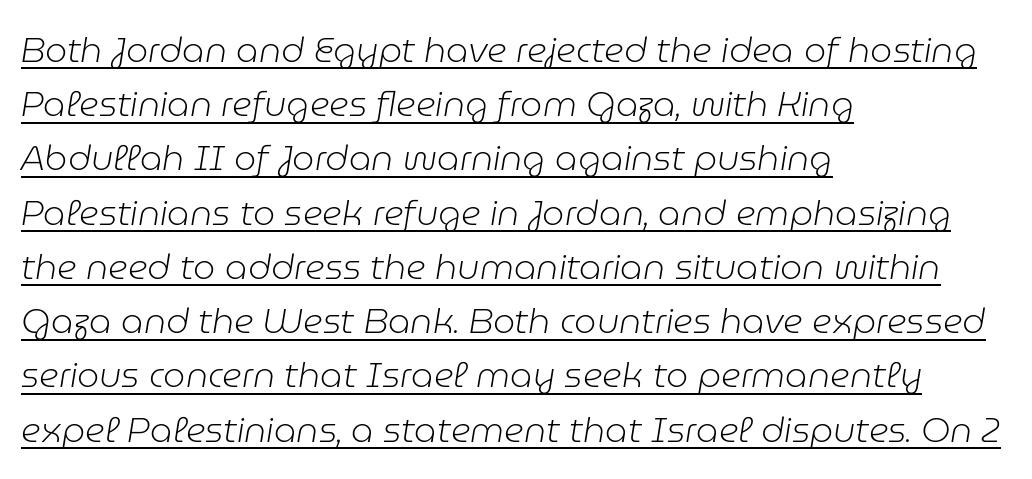
{"italic": "yes", "lean": "right", "slant_degrees": 9, "bold": "no", "weight": "light", "width": "normal", "stroke_contrast": "low", "x_height": "medium", "monospaced": "no", "underline": "yes", "align": "left", "line_spacing": "normal", "line_spacing_ratio": 1.55, "letter_spacing": "normal", "letter_spacing_em": 0.0, "glyph_px": 35}
